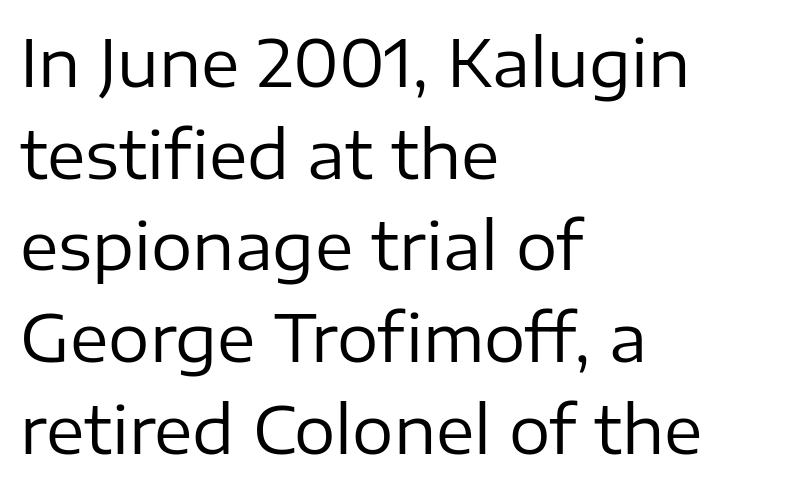
Q: Is the text bold? A: No.
Q: Is the text italic (slanted)? A: No, it is upright.
Q: Is the typeface a serif or a sans-serif typeface? A: Sans-serif.
Q: Is the text underlined? A: No.
Q: How is the paragraph aligned? A: Left-aligned.
Q: Is the spacing between letters normal or unusually wide? A: Normal.
Q: Is the spacing between lines tight, normal or loose? A: Normal.
Q: Width (condensed, normal, or wide)? A: Normal.
Q: Stroke contrast? A: Low.
Q: x-height? A: Medium.
Q: Monospaced? A: No.
